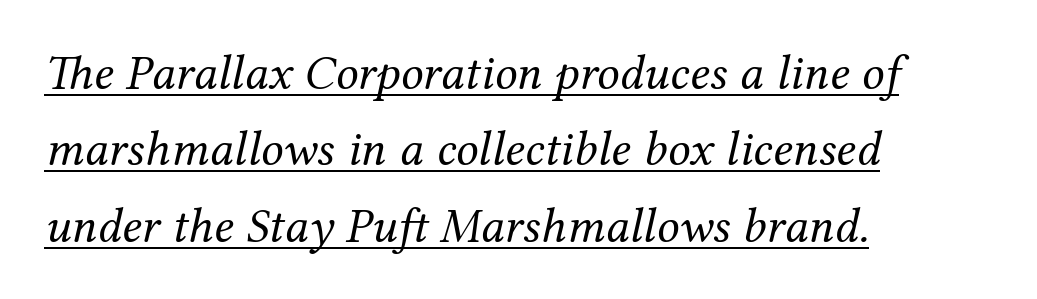
{"serif": "yes", "italic": "yes", "lean": "right", "slant_degrees": 12, "bold": "no", "weight": "regular", "width": "normal", "stroke_contrast": "medium", "x_height": "medium", "monospaced": "no", "underline": "yes", "align": "left", "line_spacing": "normal", "line_spacing_ratio": 1.53, "letter_spacing": "normal", "letter_spacing_em": 0.0, "glyph_px": 50}
